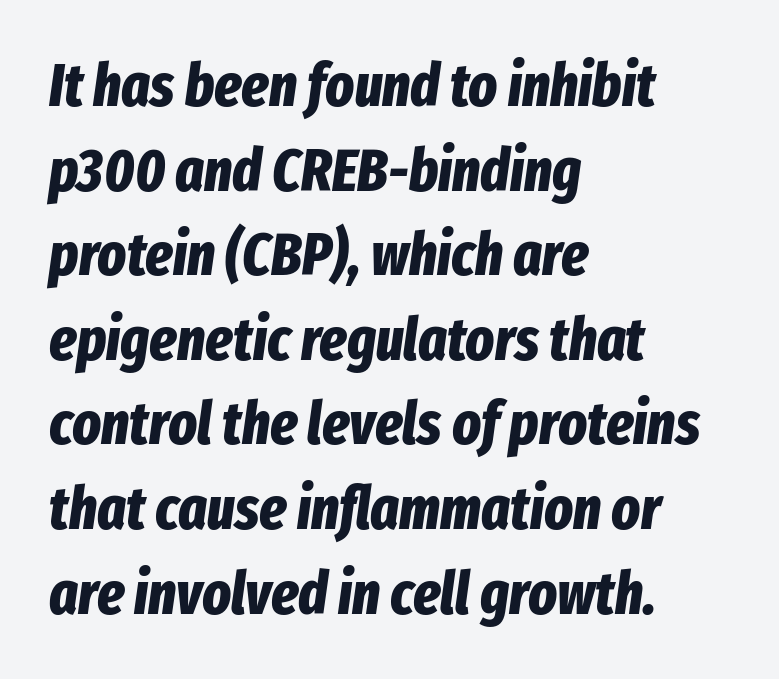
{"italic": "yes", "lean": "right", "slant_degrees": 8, "bold": "yes", "weight": "bold", "width": "condensed", "stroke_contrast": "low", "x_height": "medium", "monospaced": "no", "underline": "no", "align": "left", "line_spacing": "normal", "line_spacing_ratio": 1.41, "letter_spacing": "normal", "letter_spacing_em": 0.0, "glyph_px": 60}
